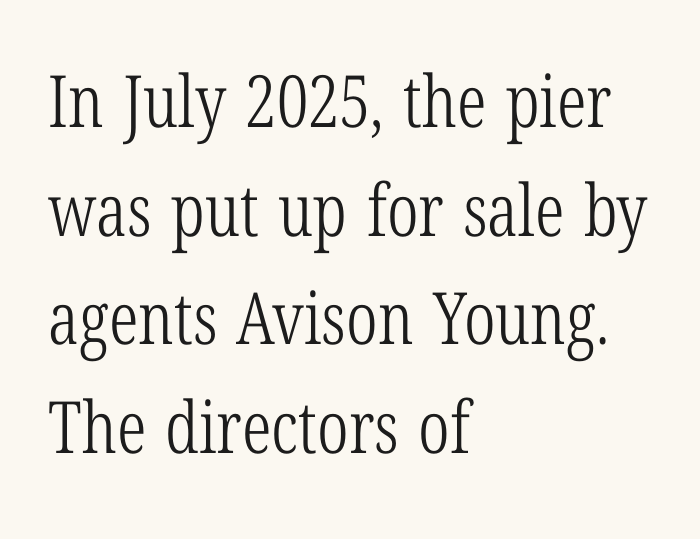
{"serif": "yes", "italic": "no", "bold": "no", "weight": "light", "width": "condensed", "stroke_contrast": "low", "x_height": "medium", "monospaced": "no", "underline": "no", "align": "left", "line_spacing": "normal", "line_spacing_ratio": 1.51, "letter_spacing": "normal", "letter_spacing_em": 0.0, "glyph_px": 72}
